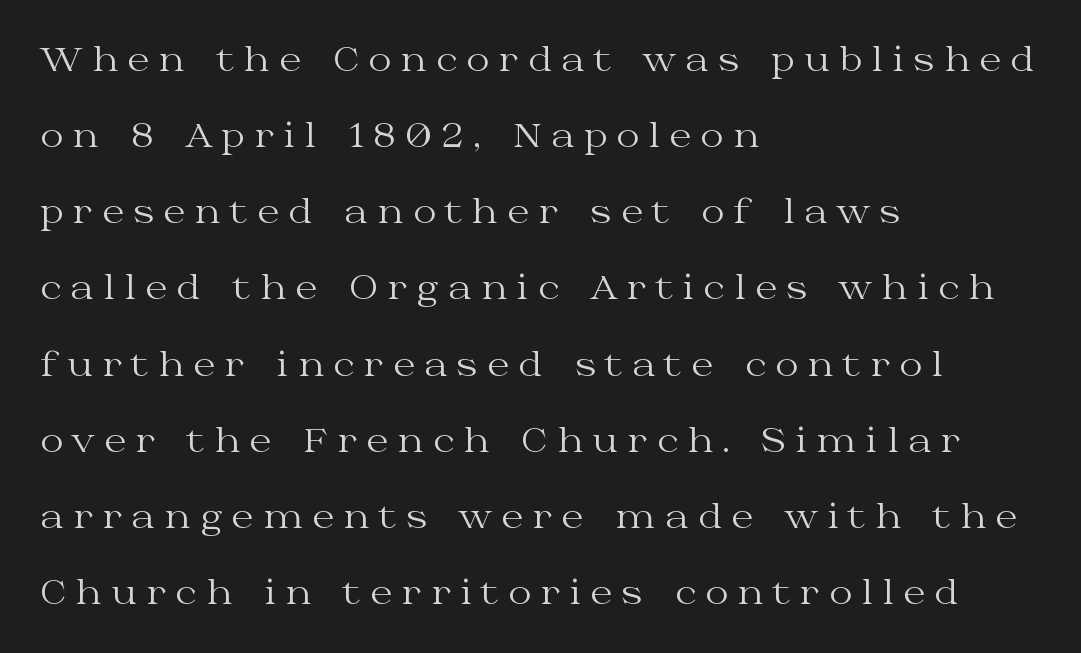
Q: Is the text bold? A: No.
Q: Is the text italic (slanted)? A: No, it is upright.
Q: Is the typeface a serif or a sans-serif typeface? A: Serif.
Q: Is the text underlined? A: No.
Q: How is the paragraph aligned? A: Left-aligned.
Q: Is the spacing between letters normal or unusually wide? A: Unusually wide.
Q: Is the spacing between lines tight, normal or loose? A: Loose.
Q: Width (condensed, normal, or wide)? A: Wide.
Q: Stroke contrast? A: Medium.
Q: x-height? A: Medium.
Q: Monospaced? A: No.
